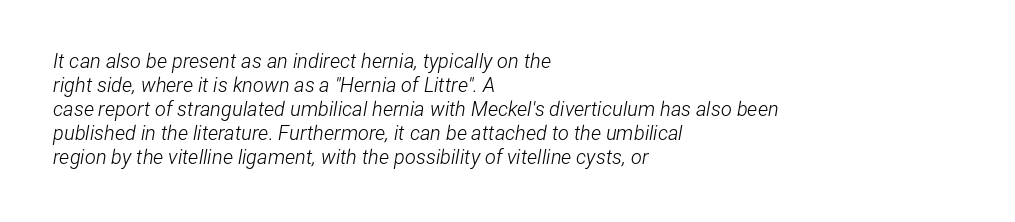
The ragged edge is on the right, which tells us the setting is flush left. The passage shown leans; its letterforms are oblique. Does extra space separate the letters? No, they use regular spacing. Heft: none added — not bold. Anything drawn beneath the words? Only blank space.
